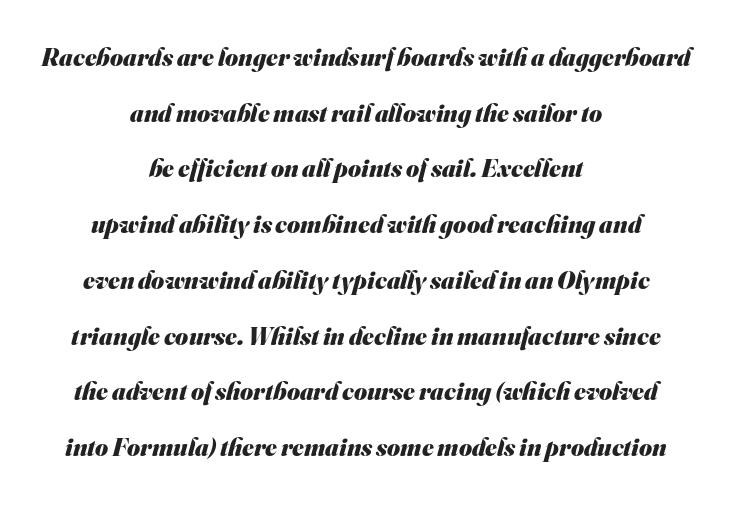
{"bold": "yes", "underline": "no", "align": "center", "line_spacing": "loose", "line_spacing_ratio": 2.23, "letter_spacing": "normal", "letter_spacing_em": 0.0, "glyph_px": 25}
